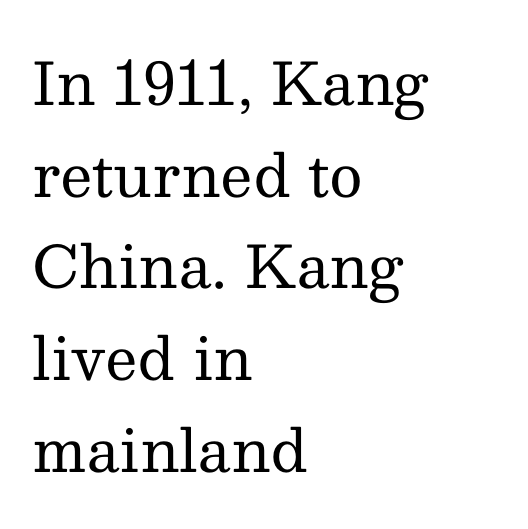
The image shows 58 px regular-weight serif type, upright; set left-aligned, normal line spacing (1.58x), normal letter spacing, not underlined; medium stroke contrast and a medium x-height.
